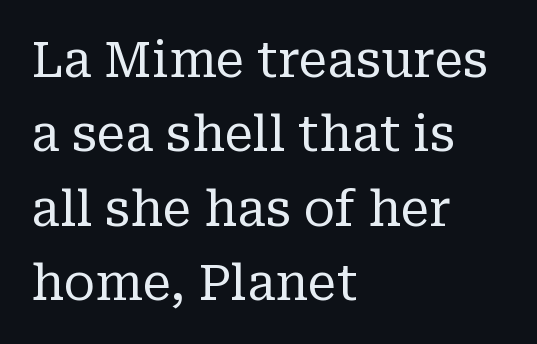
{"serif": "yes", "italic": "no", "bold": "no", "weight": "regular", "width": "normal", "stroke_contrast": "low", "x_height": "medium", "monospaced": "no", "underline": "no", "align": "left", "line_spacing": "normal", "line_spacing_ratio": 1.52, "letter_spacing": "normal", "letter_spacing_em": 0.0, "glyph_px": 49}
